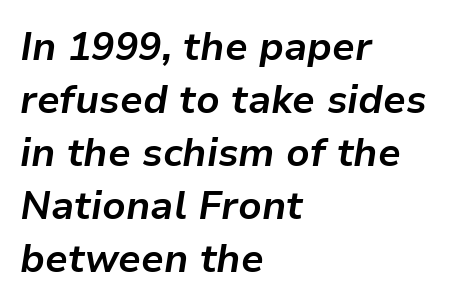
The image shows 39 px bold type, italic (leaning right); set left-aligned, normal line spacing (1.36x), normal letter spacing, not underlined; low stroke contrast and a medium x-height.
